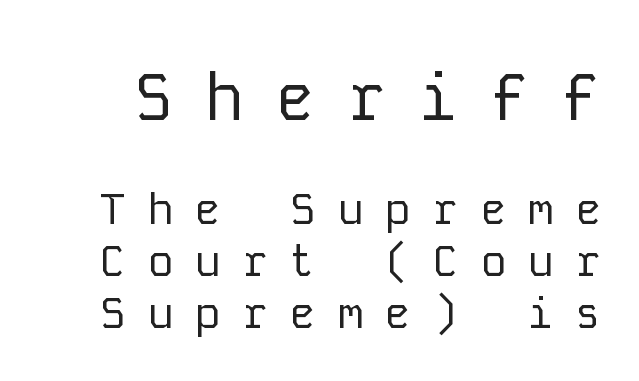
{"serif": "no", "italic": "no", "bold": "no", "weight": "regular", "width": "normal", "stroke_contrast": "low", "x_height": "medium", "monospaced": "yes", "underline": "no", "line_spacing_ratio": 1.18, "letter_spacing": "wide", "letter_spacing_em": 0.48, "larger_block": "first", "size_ratio": 1.5, "glyph_px": 66}
